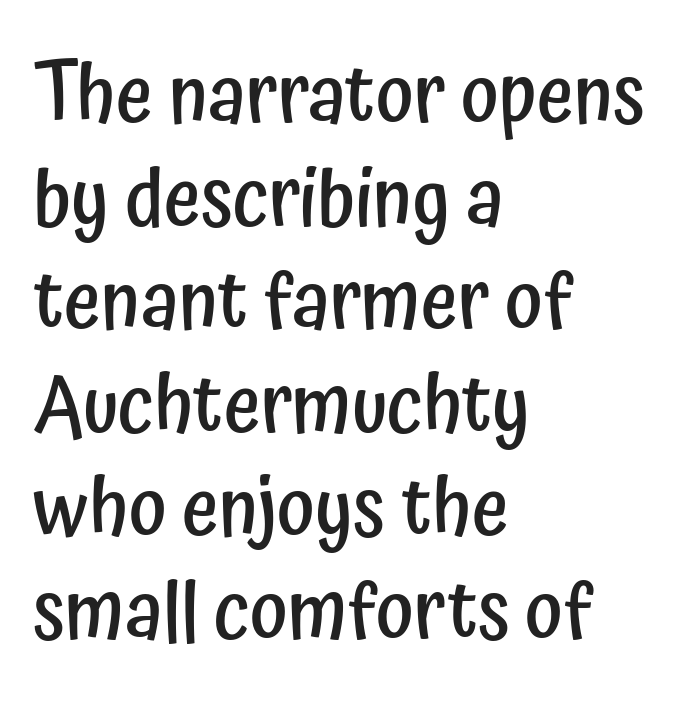
{"serif": "no", "italic": "no", "bold": "semi", "weight": "semibold", "width": "condensed", "stroke_contrast": "low", "x_height": "medium", "monospaced": "no", "underline": "no", "align": "left", "line_spacing": "normal", "line_spacing_ratio": 1.29, "letter_spacing": "normal", "letter_spacing_em": 0.0, "glyph_px": 80}
